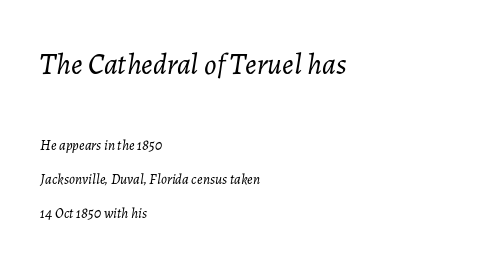
{"italic": "yes", "lean": "right", "slant_degrees": 7, "bold": "no", "weight": "light", "width": "normal", "stroke_contrast": "low", "x_height": "medium", "monospaced": "no", "underline": "no", "align": "left", "line_spacing": "loose", "line_spacing_ratio": 2.41, "letter_spacing": "normal", "letter_spacing_em": 0.0, "larger_block": "first", "size_ratio": 2.07, "glyph_px": 29}
